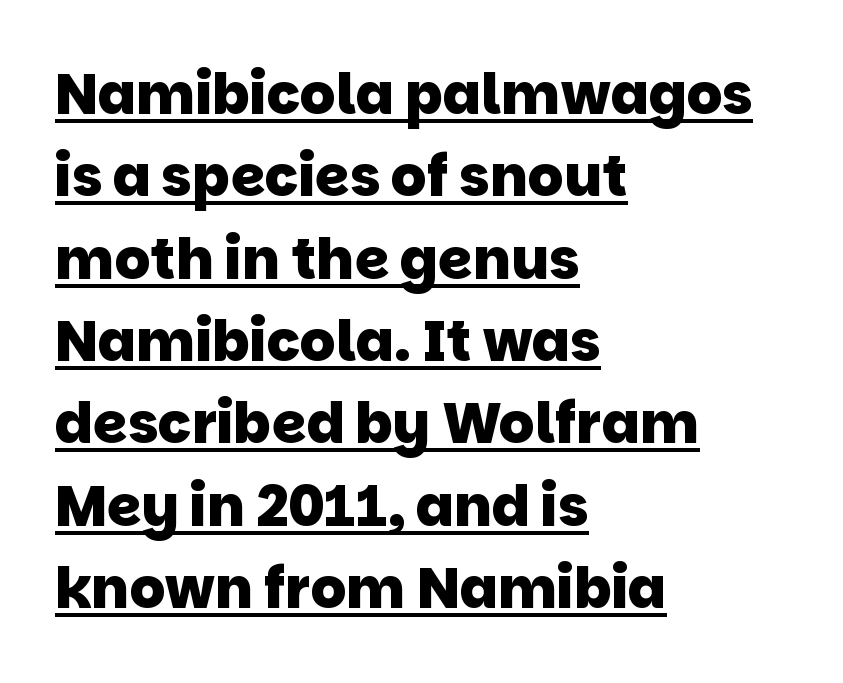
The vertical gap from one line to the next is medium. In terms of letterspacing, this is plain default setting. This sample is left-justified, so line endings fall wherever the words run out. Serifs: no, the terminals of the letterforms are clean. Looks like regular typesetting: each glyph gets only the width it needs.
